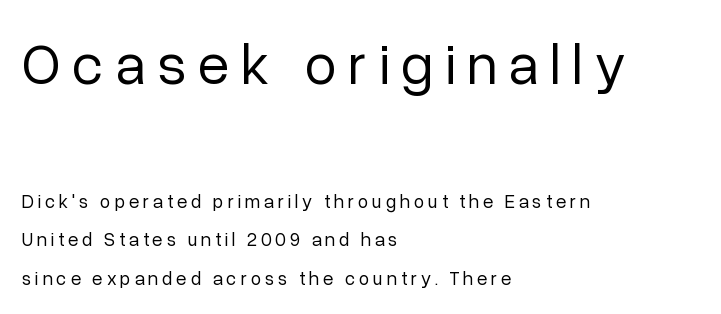
When letters stand straight like this, we call the style roman or upright. Whoever set this chose breathing room over compactness in the vertical rhythm. Character widths vary here, with narrow letters taking less room than wide ones. Is this a sans? Yes — the strokes have no serifs.
